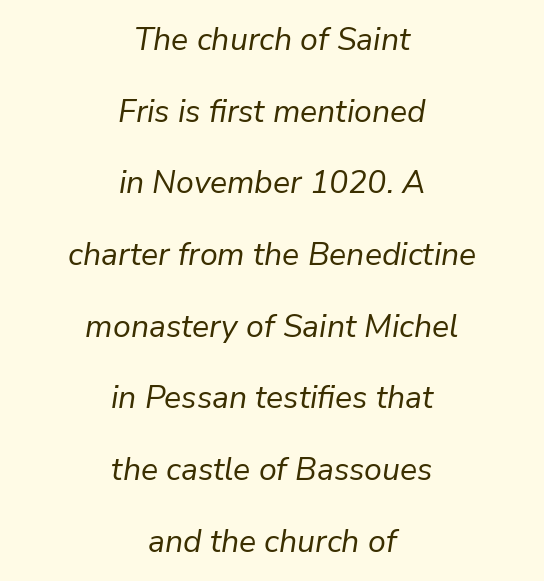
The image shows 32 px regular-weight type, italic (leaning right); set centered, loose line spacing (2.24x), normal letter spacing, not underlined; low stroke contrast and a medium x-height.
